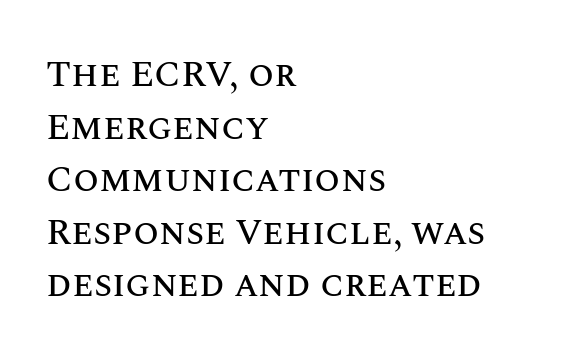
The rendering uses natural spacing where letterforms have individual widths. Interline gaps are of average width in this sample. All the whitespace from short lines collects on the right. The passage shown has conventional tracking throughout.
